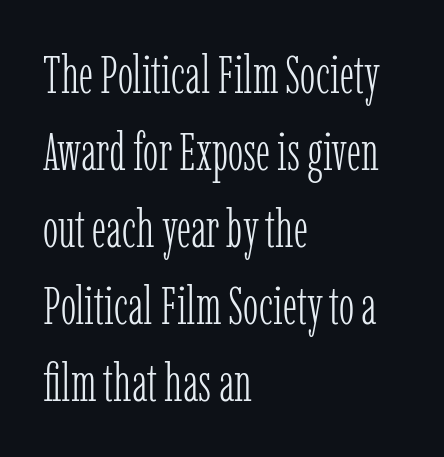
The image shows 52 px light, condensed serif type, upright; set left-aligned, normal line spacing (1.48x), normal letter spacing, not underlined; low stroke contrast and a medium x-height.
